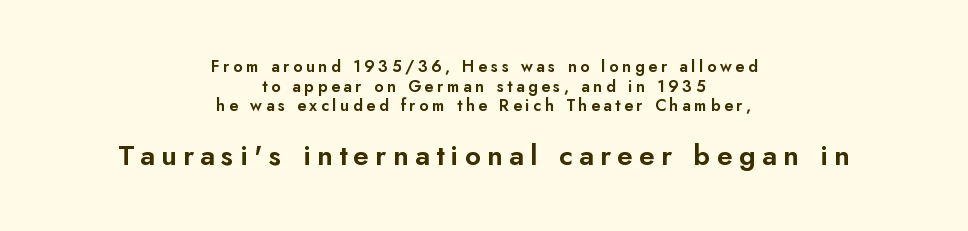
The image shows 28 px sans-serif type, upright; set centered, line spacing 1.23x, unusually wide letter spacing (+0.23 em), not underlined; the second (bottom) block is 1.75x larger; low stroke contrast and a small x-height.
